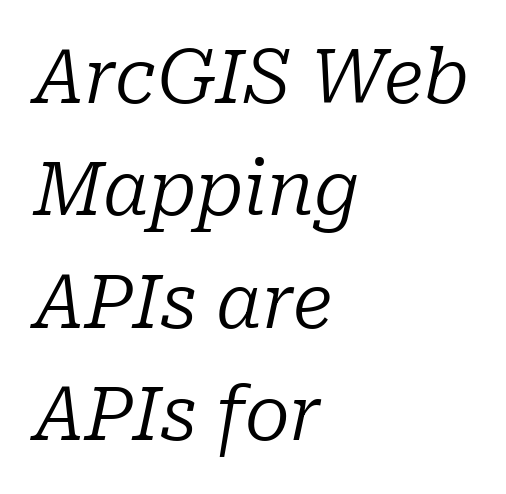
These lines sit exactly where default settings would place them. All the whitespace from short lines collects on the right. Rule under the text: the space is simply empty. A typesetter would mark this as italic. On a weight scale, this lands at 450 or below.
